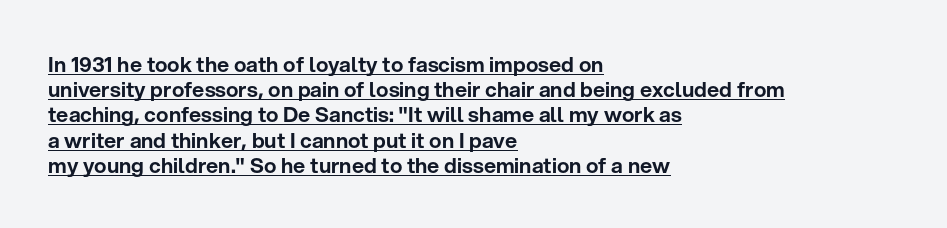
The image shows 21 px text type, upright; set left-aligned, line spacing 1.2x, normal letter spacing, underlined.
